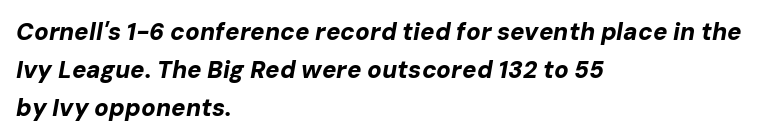
Q: Is the text bold? A: Yes.
Q: Is the text italic (slanted)? A: Yes, it leans right by about 10 degrees.
Q: Is the text underlined? A: No.
Q: How is the paragraph aligned? A: Left-aligned.
Q: Is the spacing between letters normal or unusually wide? A: Normal.
Q: Is the spacing between lines tight, normal or loose? A: Normal.
